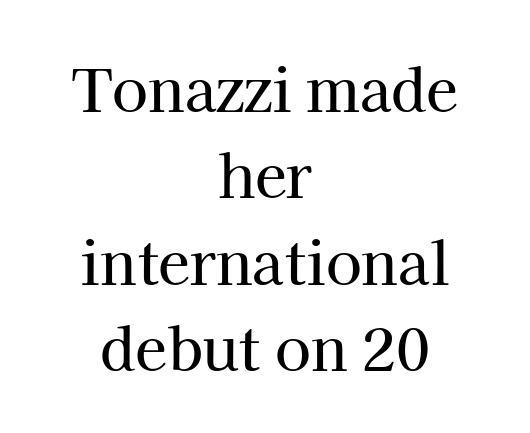
The image shows 58 px serif type, upright; set centered, normal line spacing (1.49x), normal letter spacing, not underlined; high stroke contrast and a medium x-height.
